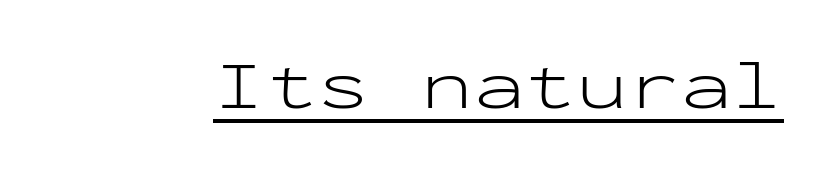
{"serif": "no", "italic": "no", "bold": "no", "weight": "light", "width": "wide", "stroke_contrast": "low", "x_height": "medium", "monospaced": "yes", "underline": "yes", "letter_spacing": "normal", "letter_spacing_em": 0.0, "glyph_px": 69}
